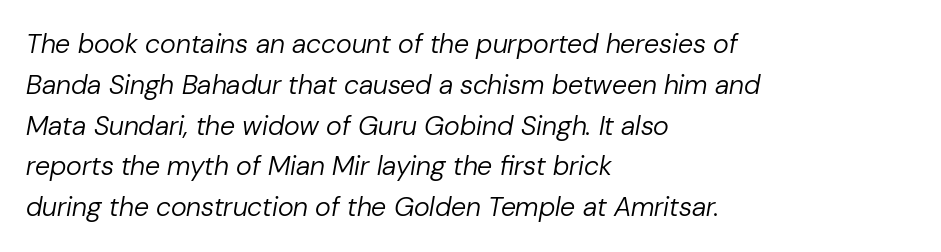
{"italic": "yes", "lean": "right", "slant_degrees": 10, "bold": "no", "underline": "no", "align": "left", "line_spacing": "normal", "line_spacing_ratio": 1.51, "letter_spacing": "normal", "letter_spacing_em": 0.0, "glyph_px": 27}
